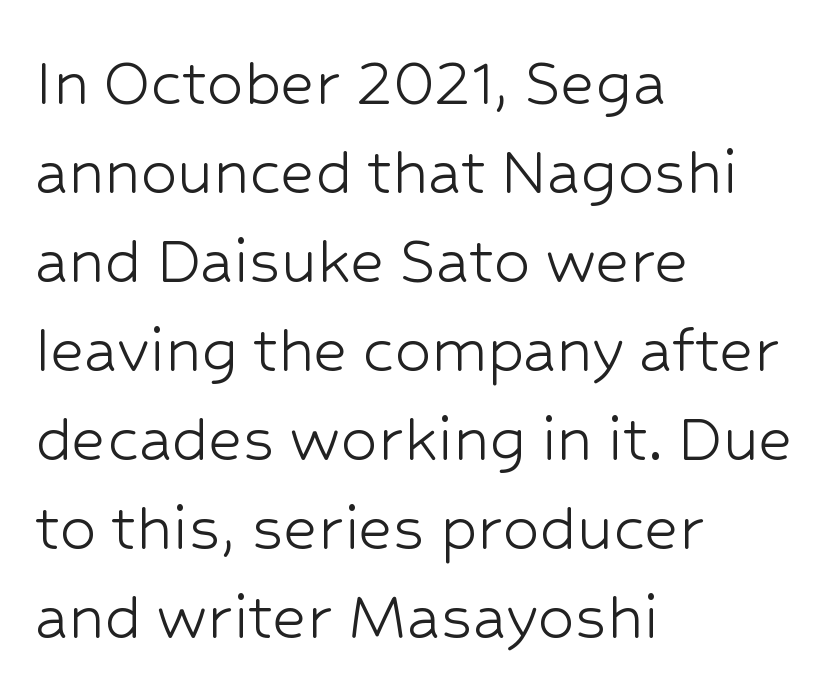
The image shows 73 px light sans-serif type, upright; set left-aligned, line spacing 1.22x, normal letter spacing, not underlined; low stroke contrast and a medium x-height.
